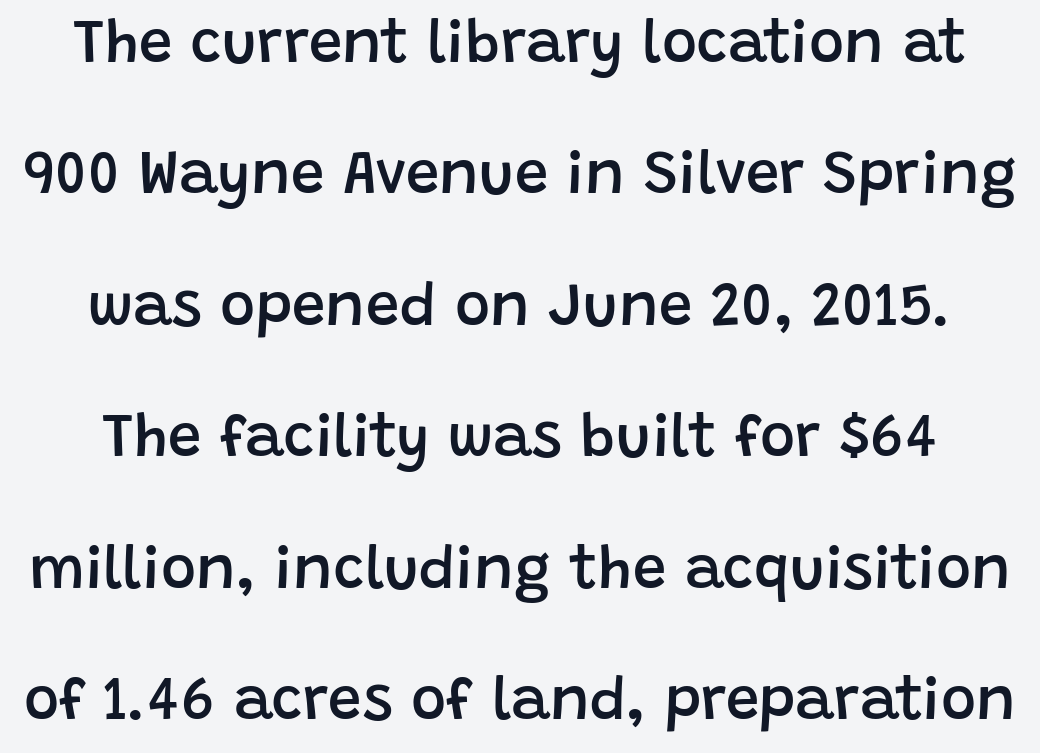
Note: no serifs on the glyphs. As a designer I'd log this as weight 600, semibold. The leading is generous, giving the passage an open texture. The rendering uses natural spacing where letterforms have individual widths. Here the glyphs are tracked normally, forming tight word shapes.
